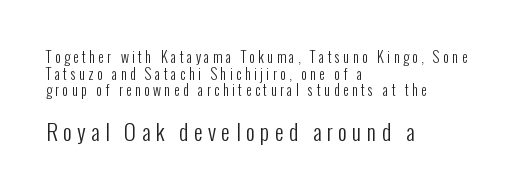
The weight tops out at a normal text grade. The line texture is sparse and dotted thanks to wide tracking. Quick note: underline off. Notice how the passage keeps a crisp vertical edge on the left only. These two chunks differ in scale, with the bottom chunk taking the larger measure.
